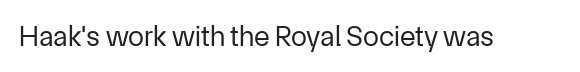
{"serif": "no", "italic": "no", "bold": "no", "weight": "regular", "width": "normal", "stroke_contrast": "low", "x_height": "medium", "monospaced": "no", "underline": "no", "letter_spacing": "normal", "letter_spacing_em": 0.0, "glyph_px": 29}
